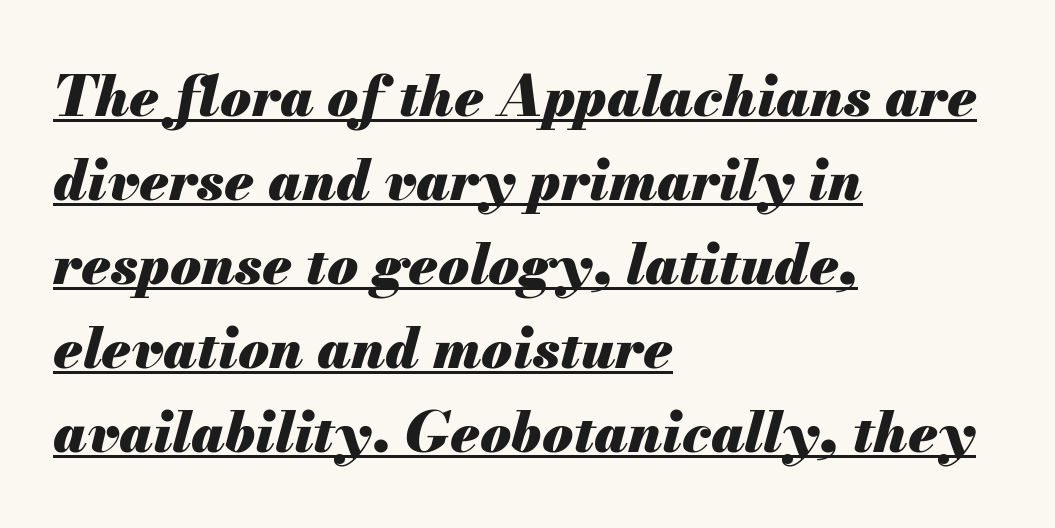
{"italic": "yes", "lean": "right", "slant_degrees": 13, "bold": "yes", "weight": "heavy", "width": "normal", "stroke_contrast": "medium", "x_height": "small", "monospaced": "no", "underline": "yes", "align": "left", "line_spacing": "normal", "line_spacing_ratio": 1.5, "letter_spacing": "normal", "letter_spacing_em": 0.0, "glyph_px": 56}
